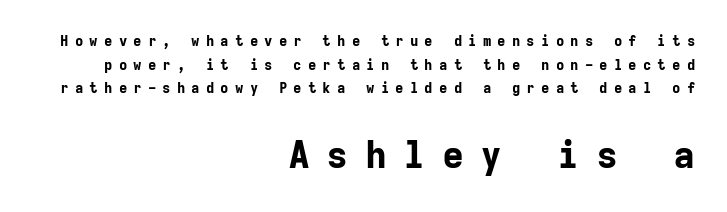
What's the leading like? Ordinary, nothing unusual. Every stem runs plumb, perpendicular to the baseline. The following chunk of copy outweighs the initial chunk in type size. The font family rendered here belongs to the sans-serif group. Beneath every word, the page is bare.
